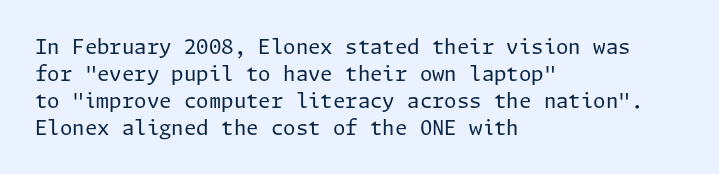
Q: Is the text bold? A: No.
Q: Is the text italic (slanted)? A: No, it is upright.
Q: Is the text underlined? A: No.
Q: How is the paragraph aligned? A: Left-aligned.
Q: Is the spacing between letters normal or unusually wide? A: Normal.
Q: Is the spacing between lines tight, normal or loose? A: Normal.
